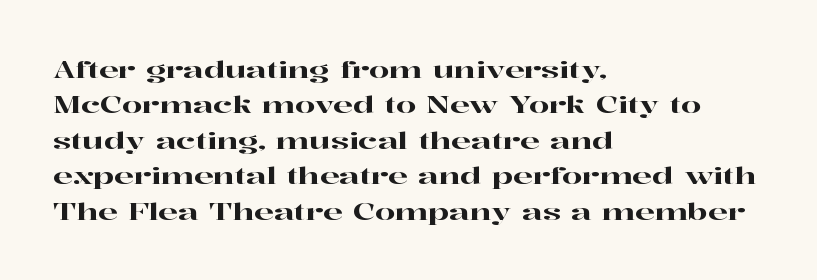
{"italic": "no", "underline": "no", "align": "left", "line_spacing": "normal", "line_spacing_ratio": 1.54, "letter_spacing": "normal", "letter_spacing_em": 0.0, "glyph_px": 23}
